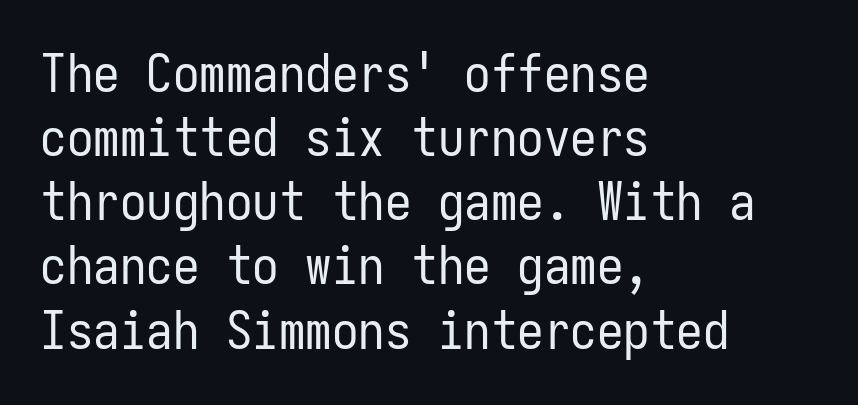
The image shows 53 px regular-weight, condensed sans-serif type, upright, monospaced; set left-aligned, line spacing 1.21x, normal letter spacing, not underlined; low stroke contrast and a medium x-height.
